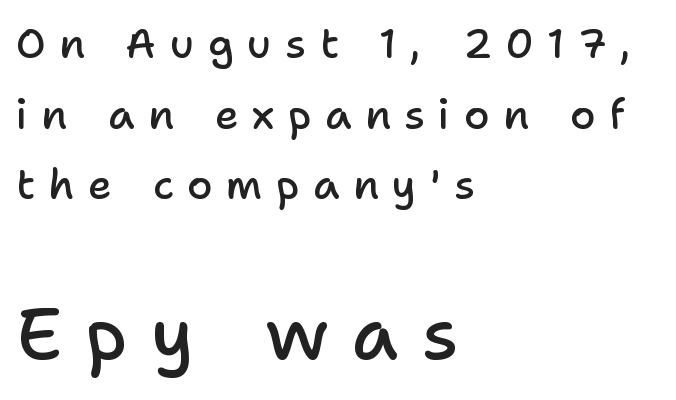
Small over large — that's the arrangement of the two blocks here. Unlike italic type, these characters show no tilt at all. Clear beneath every line of the passage. The rag falls on the right side of this text block.
